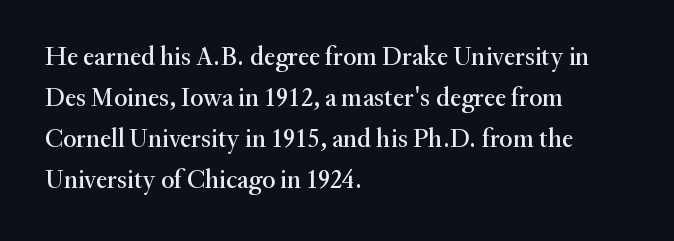
Q: Is the text italic (slanted)? A: No, it is upright.
Q: Is the text underlined? A: No.
Q: How is the paragraph aligned? A: Left-aligned.
Q: Is the spacing between letters normal or unusually wide? A: Normal.
Q: Is the spacing between lines tight, normal or loose? A: Normal.
